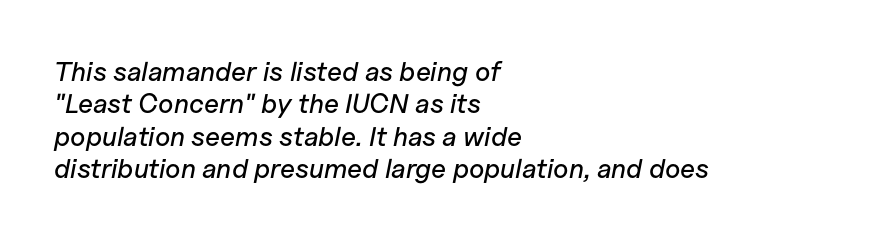
Q: Is the text italic (slanted)? A: Yes, it leans right by about 11 degrees.
Q: Is the text underlined? A: No.
Q: How is the paragraph aligned? A: Left-aligned.
Q: Is the spacing between letters normal or unusually wide? A: Normal.
